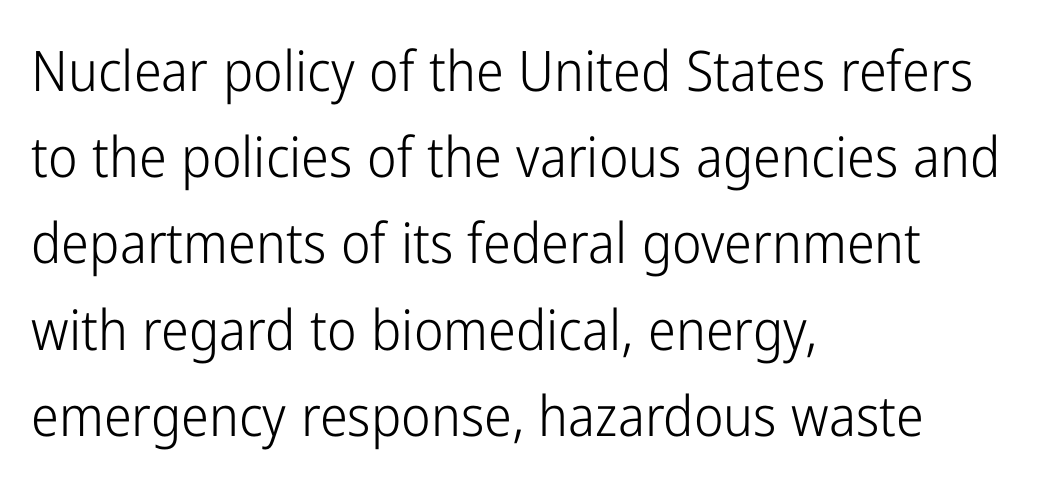
The image shows 56 px light, condensed sans-serif type, upright; set left-aligned, normal line spacing (1.54x), normal letter spacing, not underlined; low stroke contrast and a medium x-height.
